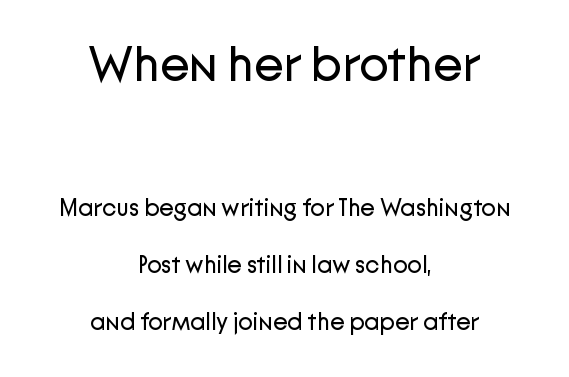
{"serif": "no", "italic": "no", "bold": "no", "weight": "regular", "width": "normal", "stroke_contrast": "low", "x_height": "medium", "monospaced": "no", "underline": "no", "align": "center", "line_spacing": "loose", "line_spacing_ratio": 2.37, "letter_spacing": "normal", "letter_spacing_em": 0.0, "larger_block": "first", "size_ratio": 2.04, "glyph_px": 49}
